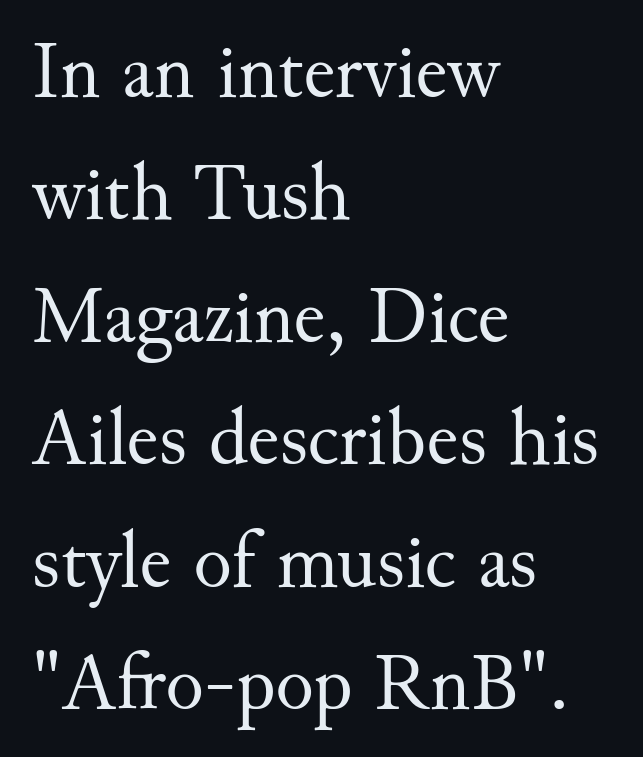
The image shows 80 px regular-weight serif type, upright; set left-aligned, normal line spacing (1.53x), normal letter spacing, not underlined; medium stroke contrast and a small x-height.
